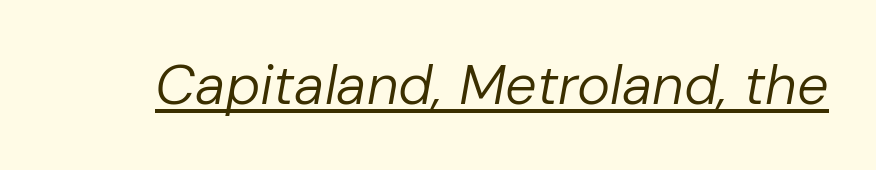
{"italic": "yes", "lean": "right", "slant_degrees": 10, "bold": "no", "weight": "regular", "width": "normal", "stroke_contrast": "low", "x_height": "medium", "monospaced": "no", "underline": "yes", "letter_spacing": "normal", "letter_spacing_em": 0.0, "glyph_px": 56}
